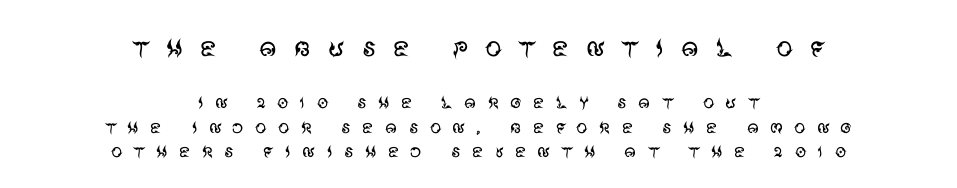
Decoration check: the copy has no underline. Loose tracking; the words dissolve into strings of separated letters. The face looks like a standard text weight, possibly lighter. The designer gave the opening block more size than the closing block. If you measured baseline to baseline, you'd find a short distance. This sample uses a sans-serif face.
